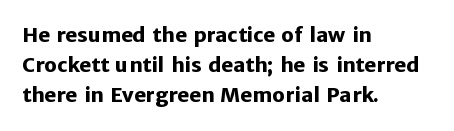
Where is the straight margin? On the left. Between one letter and the next there's only the usual sliver of space. Is there any slant? The stems are plumb. Every letter is thick-stroked: bold, no question.
